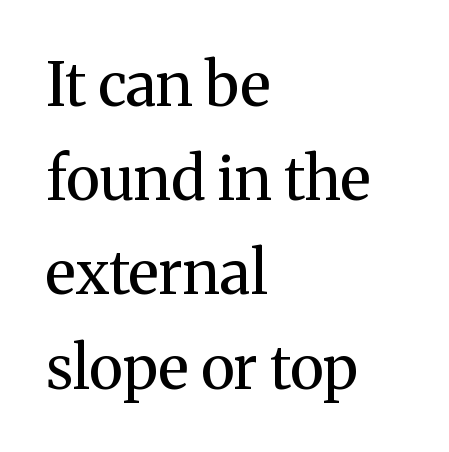
Q: Is the text bold? A: No.
Q: Is the text italic (slanted)? A: No, it is upright.
Q: Is the typeface a serif or a sans-serif typeface? A: Serif.
Q: Is the text underlined? A: No.
Q: How is the paragraph aligned? A: Left-aligned.
Q: Is the spacing between letters normal or unusually wide? A: Normal.
Q: Is the spacing between lines tight, normal or loose? A: Normal.
Q: Width (condensed, normal, or wide)? A: Normal.
Q: Stroke contrast? A: Medium.
Q: x-height? A: Medium.
Q: Monospaced? A: No.
